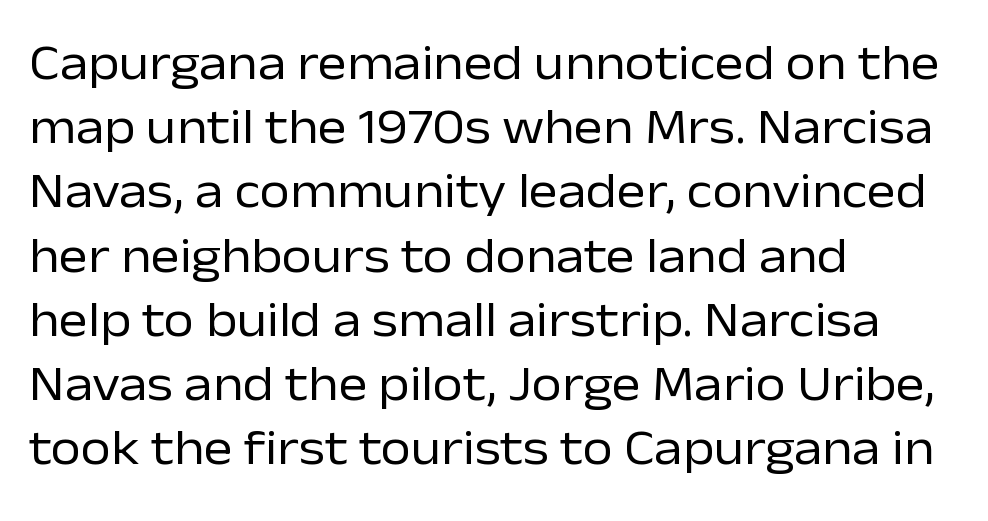
Q: Is the text bold? A: No.
Q: Is the text italic (slanted)? A: No, it is upright.
Q: Is the typeface a serif or a sans-serif typeface? A: Sans-serif.
Q: Is the text underlined? A: No.
Q: How is the paragraph aligned? A: Left-aligned.
Q: Is the spacing between letters normal or unusually wide? A: Normal.
Q: Is the spacing between lines tight, normal or loose? A: Normal.
Q: Width (condensed, normal, or wide)? A: Normal.
Q: Stroke contrast? A: Low.
Q: x-height? A: Medium.
Q: Monospaced? A: No.
